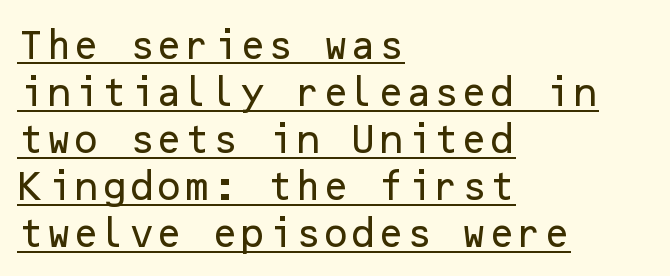
The image shows 32 px sans-serif type, upright; set left-aligned, normal line spacing (1.47x), normal letter spacing, underlined; low stroke contrast and a medium x-height.
